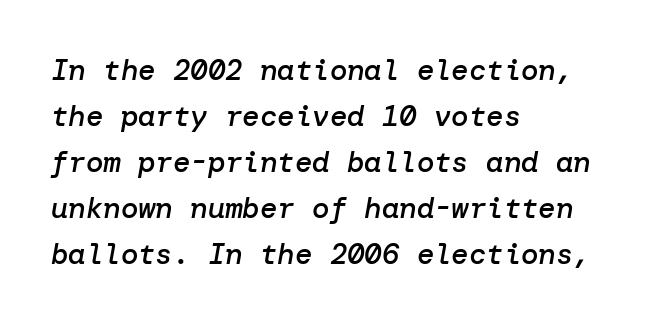
{"italic": "yes", "lean": "right", "slant_degrees": 10, "bold": "semi", "weight": "semibold", "width": "normal", "stroke_contrast": "low", "x_height": "medium", "underline": "no", "align": "left", "line_spacing": "normal", "line_spacing_ratio": 1.59, "letter_spacing": "normal", "letter_spacing_em": 0.0, "glyph_px": 29}
